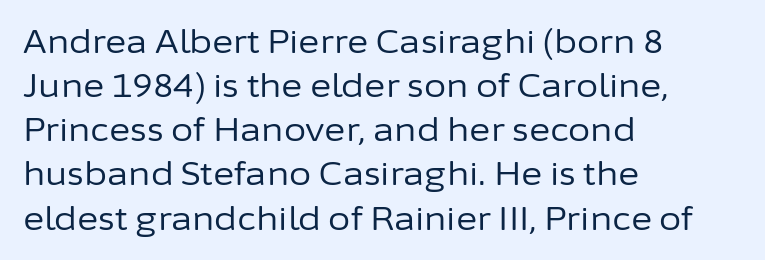
Words appear dense and cohesive because spacing is normal. Bold? No — there's no thickening of the strokes. Ordinary non-slanted type is in use. A typesetter would call this leading conventional body-copy spacing. The passage shown is typed in a proportional face where columns would drift. Type style note: lacks serifs.
